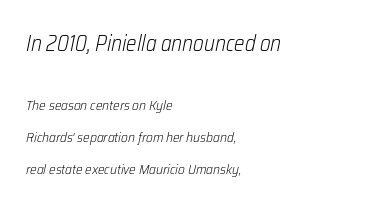
These lines were composed using italics. The glyphs are unaccompanied by any horizontal stroke below them. Block one is the big one; block two sits smaller underneath. Default kerning and tracking; the words read as compact shapes. The lines are quadded left.
